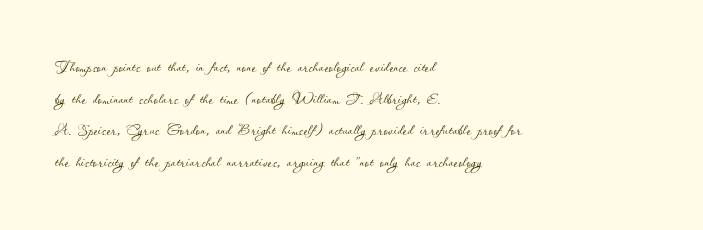
Leftover space on each line is placed entirely after the last word. The rows are spaced the way most documents space them. The font is comparable to plain body text, perhaps lighter. Honestly, there is no underline to notice here at all. Nobody touched the tracking dial on this one.
